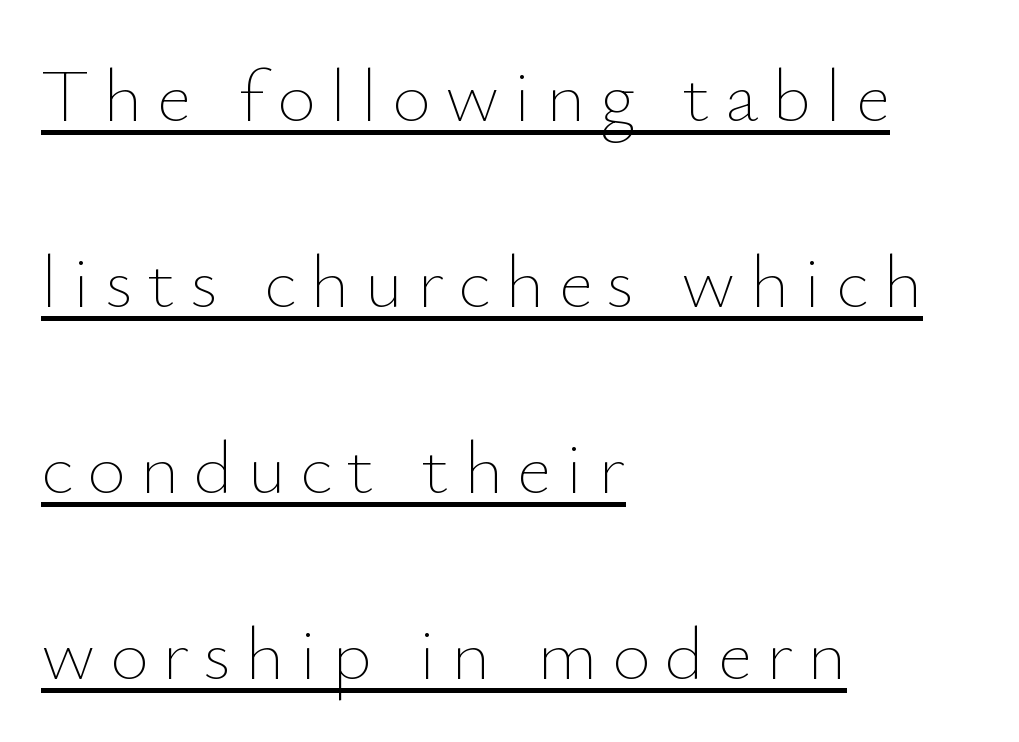
The image shows 75 px thin type, upright; set left-aligned, loose line spacing (2.48x), underlined; low stroke contrast and a small x-height.
